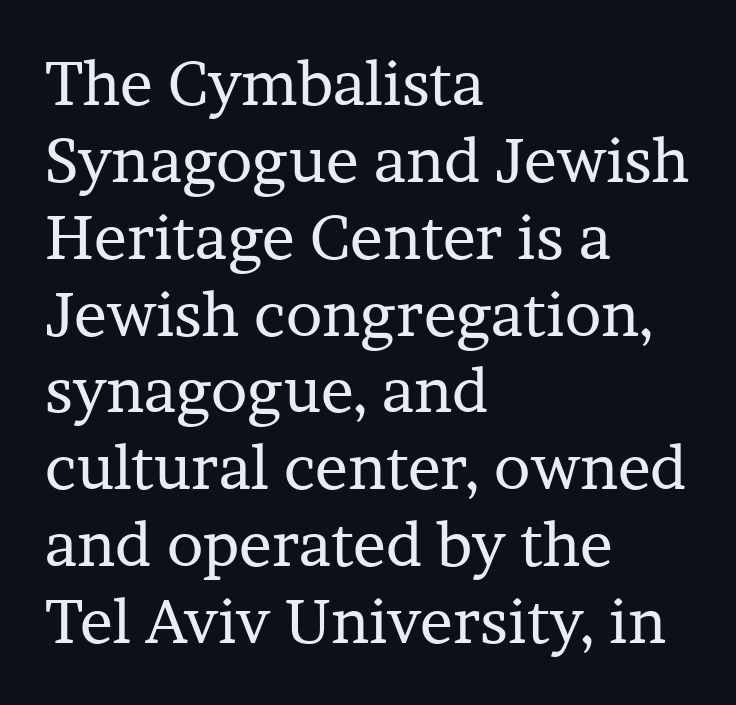
The image shows 61 px regular-weight serif type, upright; set left-aligned, normal line spacing (1.26x), normal letter spacing, not underlined; low stroke contrast and a medium x-height.
